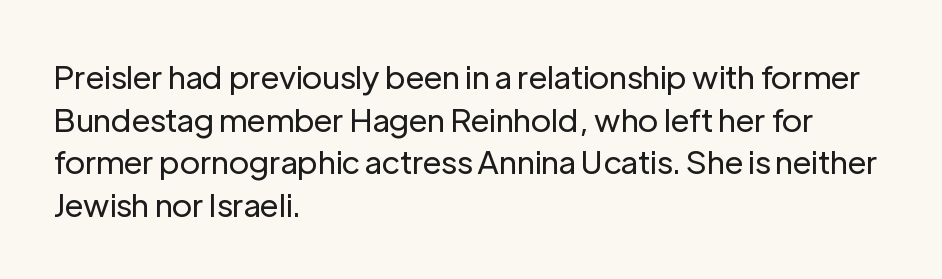
Looks like regular typesetting: each glyph gets only the width it needs. The font family rendered here belongs to the sans-serif group. Each stroke keeps to a modest, everyday thickness or less. Decoration check: the copy has no underline.
